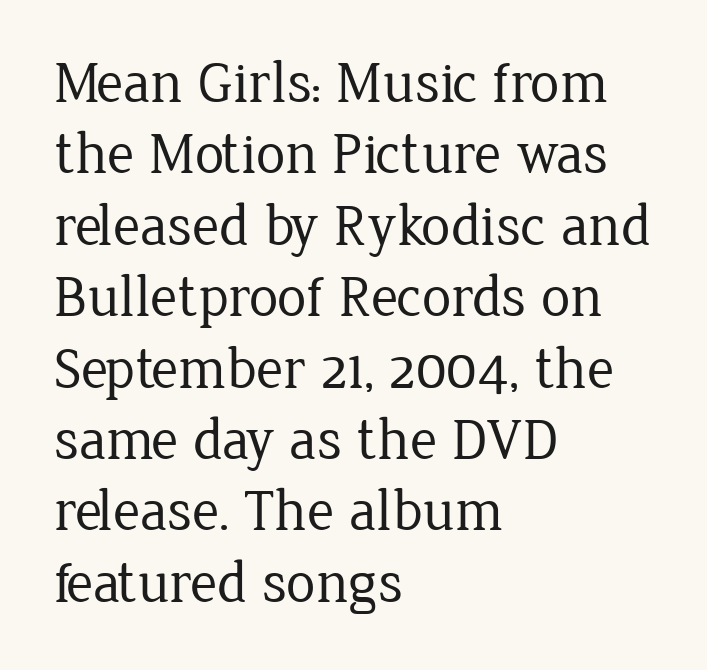
Q: Is the text bold? A: No.
Q: Is the text italic (slanted)? A: No, it is upright.
Q: Is the typeface a serif or a sans-serif typeface? A: Serif.
Q: Is the text underlined? A: No.
Q: How is the paragraph aligned? A: Left-aligned.
Q: Is the spacing between letters normal or unusually wide? A: Normal.
Q: Width (condensed, normal, or wide)? A: Normal.
Q: Stroke contrast? A: Low.
Q: x-height? A: Medium.
Q: Monospaced? A: No.
